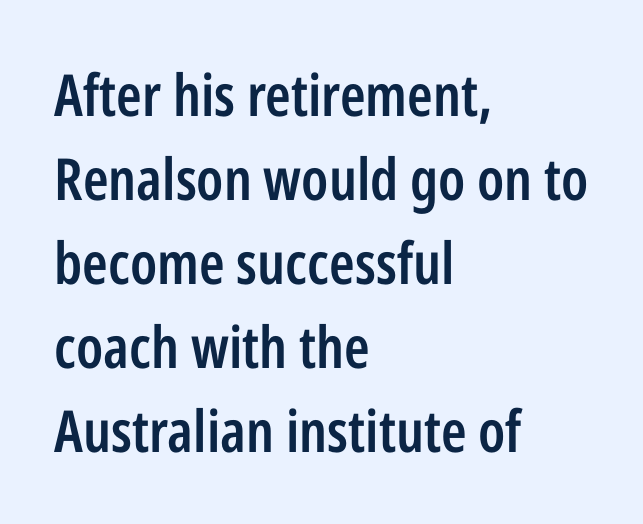
The image shows 58 px semibold, condensed sans-serif type, upright; set left-aligned, normal line spacing (1.45x), normal letter spacing, not underlined; low stroke contrast and a medium x-height.
